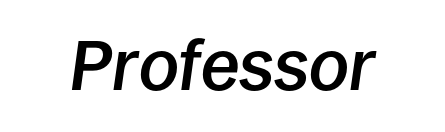
The letters advance in unequal steps, a hallmark of proportional type. Nothing unusual about the tracking: characters are spaced as the font intends. Slant detected: the letters are inclined. On the weight axis this lands at semibold, roughly 600. Decoration check: the copy has no underline.
